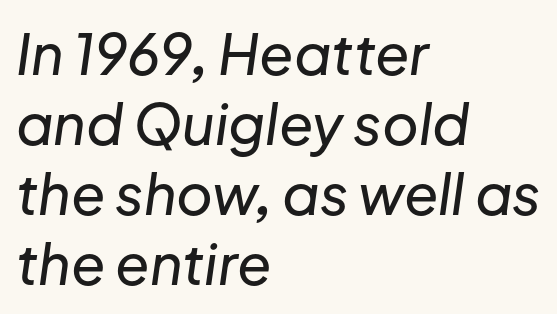
The image shows 56 px text type, italic (leaning right); set left-aligned, normal line spacing (1.25x), normal letter spacing, not underlined; low stroke contrast and a medium x-height.
